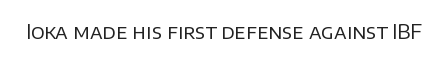
{"italic": "no", "bold": "no", "underline": "no", "letter_spacing": "normal", "letter_spacing_em": 0.0, "glyph_px": 20}
